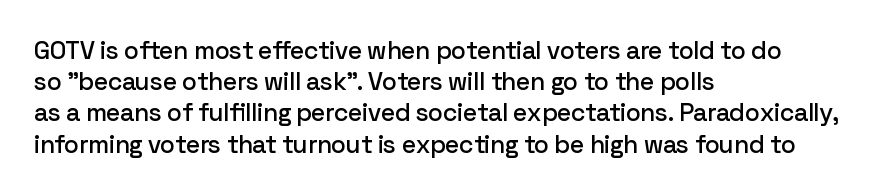
If you drew a line through each stem, it would be perfectly vertical. Leading: standard. The setting favours the left margin, as ordinary paragraphs usually do. Nobody touched the tracking dial on this one. Lines of text with bare space underneath.
